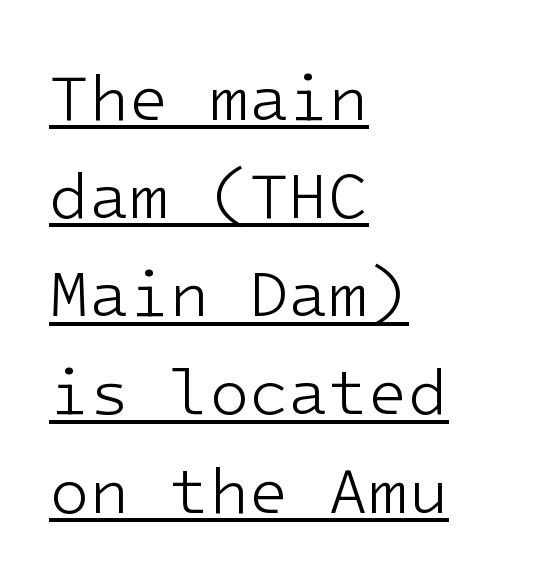
Q: Is the text bold? A: No.
Q: Is the text italic (slanted)? A: No, it is upright.
Q: Is the typeface a serif or a sans-serif typeface? A: Sans-serif.
Q: Is the text underlined? A: Yes.
Q: How is the paragraph aligned? A: Left-aligned.
Q: Is the spacing between letters normal or unusually wide? A: Normal.
Q: Is the spacing between lines tight, normal or loose? A: Normal.
Q: Width (condensed, normal, or wide)? A: Normal.
Q: Stroke contrast? A: Low.
Q: x-height? A: Medium.
Q: Monospaced? A: Yes.
